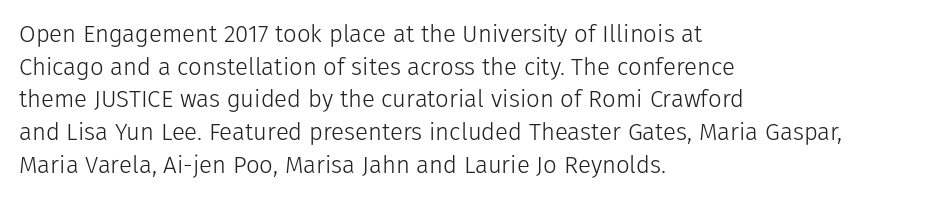
Plain, unruled lines of type. Ordinary non-slanted type is in use. Does extra space separate the letters? No, they use regular spacing. This is not heavy type; no bold has been used. These lines sit exactly where default settings would place them. Reading down the block, your eye returns to a fixed left position each line.
